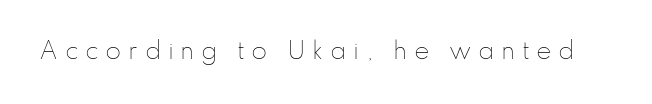
Lines of text with bare space underneath. The weight would be labelled regular, book, light, or lighter still. Do the letters lean? They stand straight. Observe the wide spacing: letters keep a clear distance from each other.
